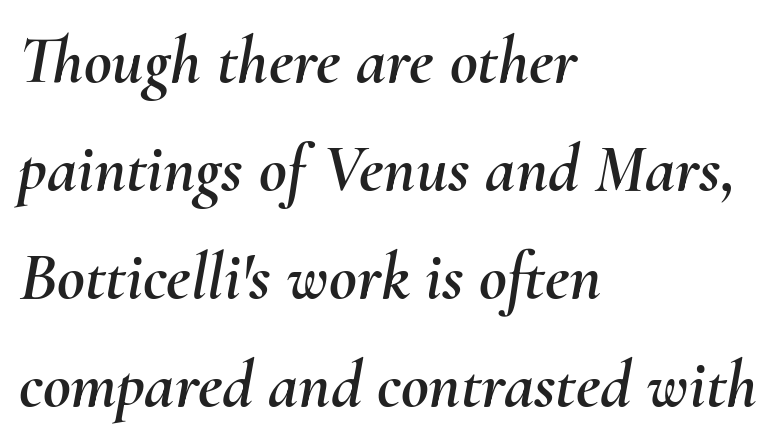
The image shows 68 px text type, italic (leaning right); set left-aligned, normal line spacing (1.59x), normal letter spacing, not underlined; medium stroke contrast and a small x-height.
